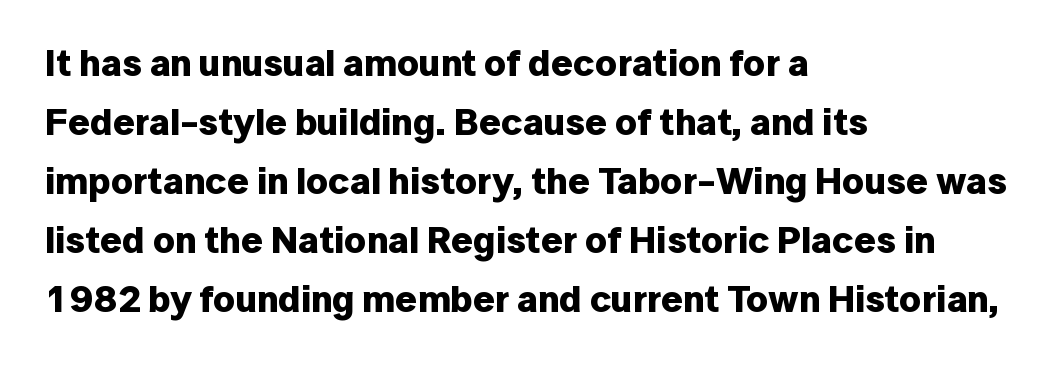
Q: Is the text bold? A: Yes.
Q: Is the text italic (slanted)? A: No, it is upright.
Q: Is the typeface a serif or a sans-serif typeface? A: Sans-serif.
Q: Is the text underlined? A: No.
Q: How is the paragraph aligned? A: Left-aligned.
Q: Is the spacing between letters normal or unusually wide? A: Normal.
Q: Is the spacing between lines tight, normal or loose? A: Normal.
Q: Width (condensed, normal, or wide)? A: Normal.
Q: Stroke contrast? A: Low.
Q: x-height? A: Medium.
Q: Monospaced? A: No.
